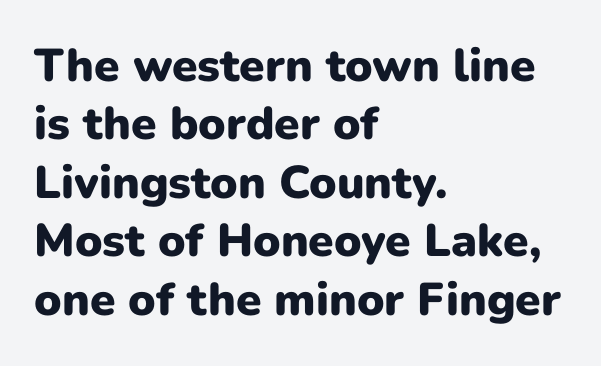
This is sans-serif lettering, the kind often seen on screens and signage. The designer left line spacing at the default. Look at the tracking — it's just the regular setting, nothing added. The ragged edge is on the right, which tells us the setting is flush left. No italicization has been applied; the sample stays upright.
